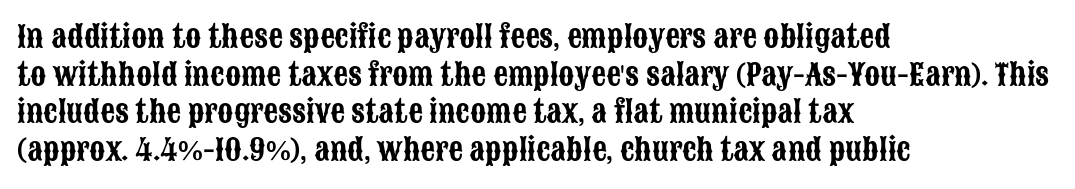
The image shows 29 px condensed sans-serif type, upright; set left-aligned, normal line spacing (1.3x), normal letter spacing, not underlined; low stroke contrast and a large x-height.
